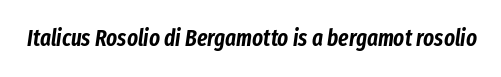
{"italic": "yes", "lean": "right", "slant_degrees": 8, "underline": "no", "letter_spacing": "normal", "letter_spacing_em": 0.0, "glyph_px": 23}
